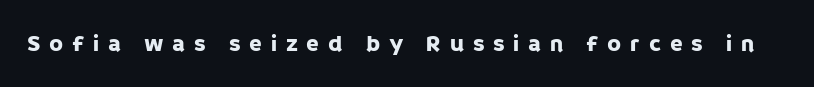
The image shows 23 px text type, upright; set unusually wide letter spacing (+0.38 em), not underlined.
